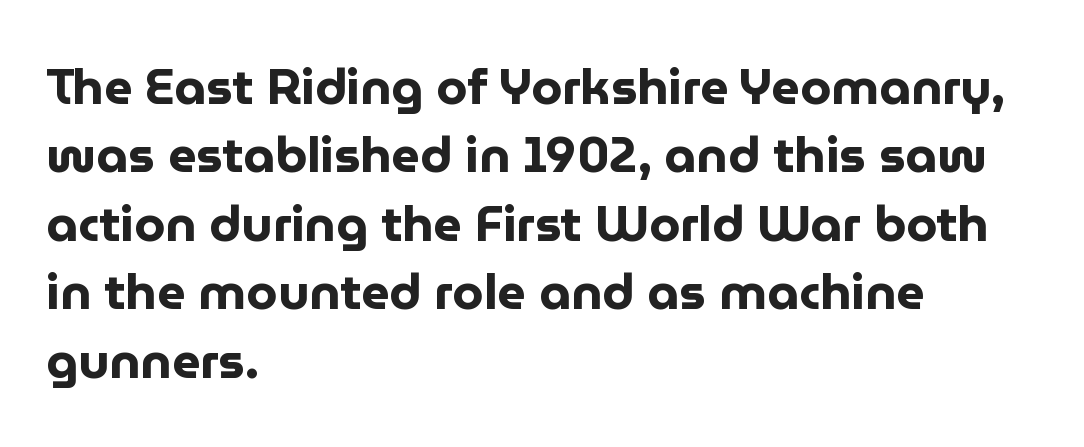
{"serif": "no", "italic": "no", "bold": "yes", "weight": "bold", "width": "normal", "stroke_contrast": "low", "x_height": "medium", "monospaced": "no", "underline": "no", "align": "left", "line_spacing": "normal", "line_spacing_ratio": 1.37, "letter_spacing": "normal", "letter_spacing_em": 0.0, "glyph_px": 50}
